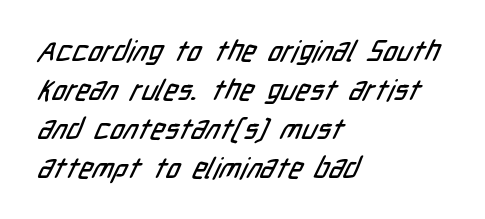
{"serif": "no", "width": "condensed", "stroke_contrast": "low", "x_height": "medium", "monospaced": "no", "underline": "no", "align": "left", "line_spacing": "normal", "line_spacing_ratio": 1.34, "letter_spacing": "normal", "letter_spacing_em": 0.0, "glyph_px": 29}
